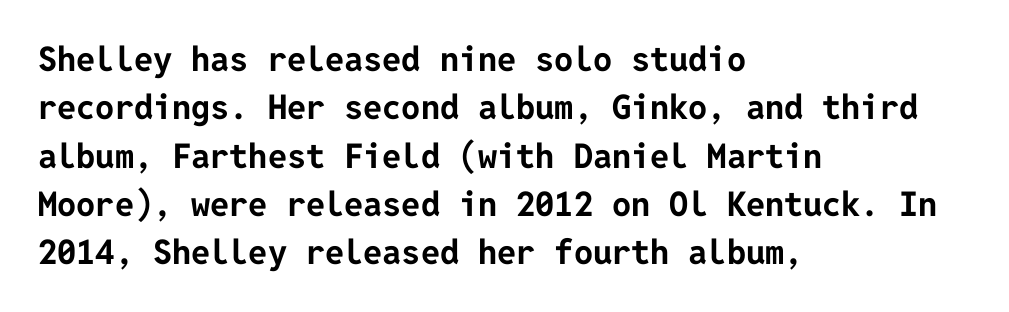
Q: Is the text bold? A: Yes.
Q: Is the text italic (slanted)? A: No, it is upright.
Q: Is the typeface a serif or a sans-serif typeface? A: Sans-serif.
Q: Is the text underlined? A: No.
Q: How is the paragraph aligned? A: Left-aligned.
Q: Is the spacing between letters normal or unusually wide? A: Normal.
Q: Is the spacing between lines tight, normal or loose? A: Normal.
Q: Width (condensed, normal, or wide)? A: Normal.
Q: Stroke contrast? A: Low.
Q: x-height? A: Medium.
